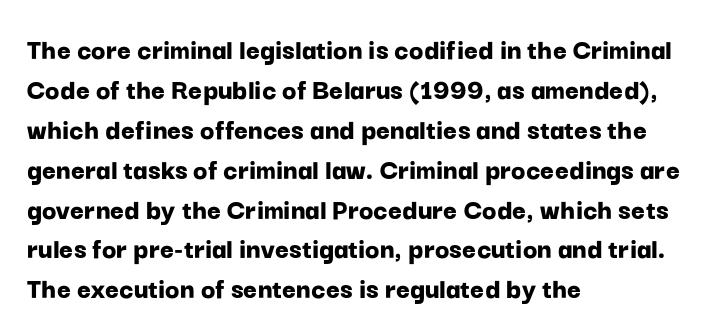
{"serif": "no", "italic": "no", "bold": "yes", "weight": "bold", "width": "normal", "stroke_contrast": "low", "x_height": "medium", "monospaced": "no", "underline": "no", "align": "left", "line_spacing": "normal", "line_spacing_ratio": 1.33, "letter_spacing": "normal", "letter_spacing_em": 0.0, "glyph_px": 30}
